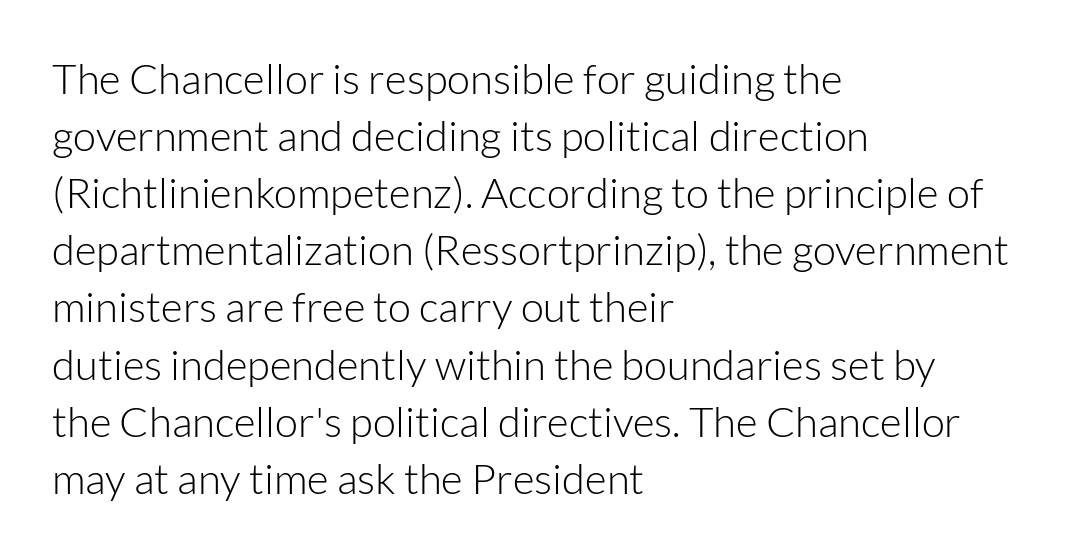
The image shows 42 px light sans-serif type, upright; set left-aligned, normal line spacing (1.36x), normal letter spacing, not underlined; low stroke contrast and a medium x-height.
